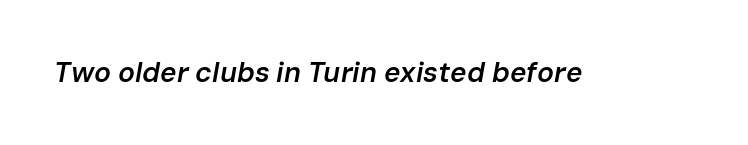
Q: Is the text bold? A: Semi-bold.
Q: Is the text italic (slanted)? A: Yes, it leans right by about 10 degrees.
Q: Is the text underlined? A: No.
Q: Is the spacing between letters normal or unusually wide? A: Normal.
Q: Width (condensed, normal, or wide)? A: Normal.
Q: Stroke contrast? A: Low.
Q: x-height? A: Medium.
Q: Monospaced? A: No.
